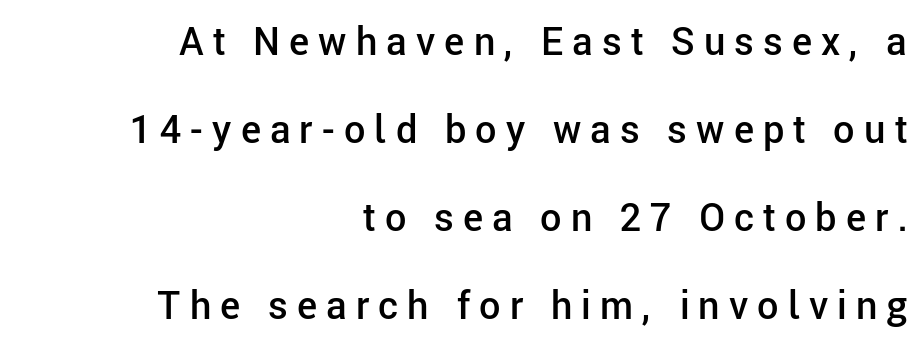
Q: Is the text bold? A: Semi-bold.
Q: Is the text italic (slanted)? A: No, it is upright.
Q: Is the typeface a serif or a sans-serif typeface? A: Sans-serif.
Q: Is the text underlined? A: No.
Q: How is the paragraph aligned? A: Right-aligned.
Q: Is the spacing between letters normal or unusually wide? A: Unusually wide.
Q: Is the spacing between lines tight, normal or loose? A: Loose.
Q: Width (condensed, normal, or wide)? A: Normal.
Q: Stroke contrast? A: Low.
Q: x-height? A: Medium.
Q: Monospaced? A: No.
